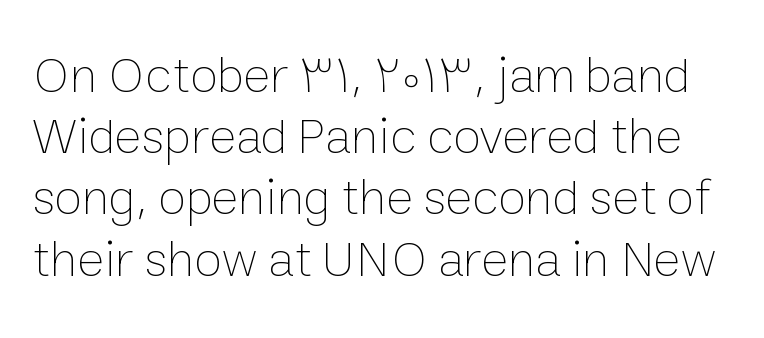
Q: Is the text bold? A: No.
Q: Is the text italic (slanted)? A: No, it is upright.
Q: Is the text underlined? A: No.
Q: Is the spacing between letters normal or unusually wide? A: Normal.
Q: Width (condensed, normal, or wide)? A: Normal.
Q: Stroke contrast? A: Low.
Q: x-height? A: Medium.
Q: Monospaced? A: No.
